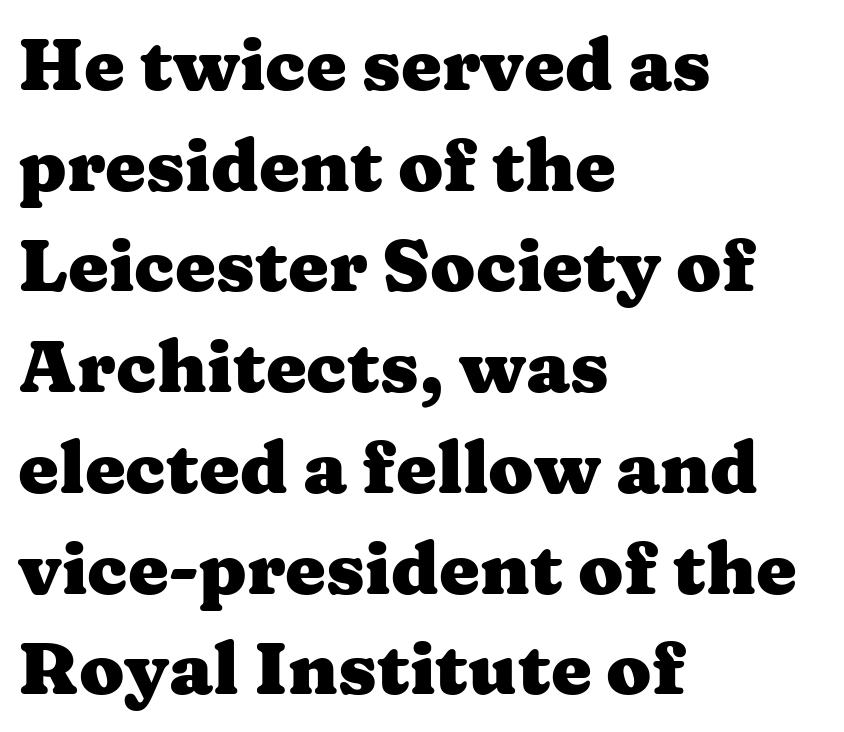
{"serif": "yes", "italic": "no", "bold": "yes", "weight": "heavy", "width": "wide", "stroke_contrast": "medium", "x_height": "medium", "monospaced": "no", "underline": "no", "align": "left", "line_spacing": "normal", "line_spacing_ratio": 1.38, "letter_spacing": "normal", "letter_spacing_em": 0.0, "glyph_px": 73}
